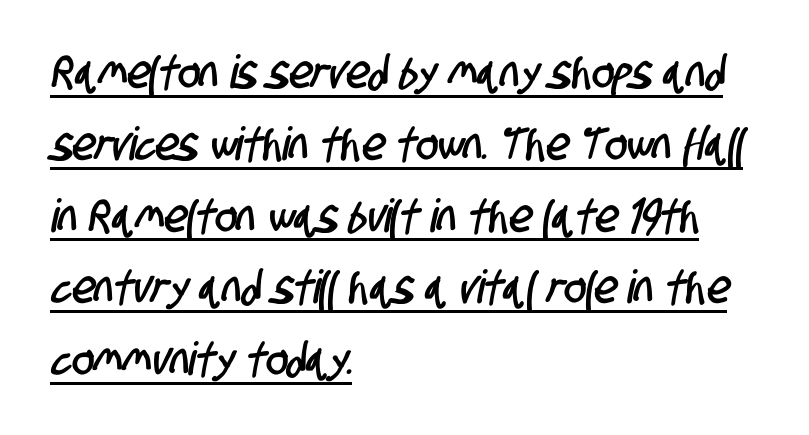
{"serif": "no", "width": "condensed", "stroke_contrast": "low", "x_height": "large", "monospaced": "no", "underline": "yes", "align": "left", "line_spacing": "normal", "line_spacing_ratio": 1.56, "letter_spacing": "normal", "letter_spacing_em": 0.0, "glyph_px": 46}
